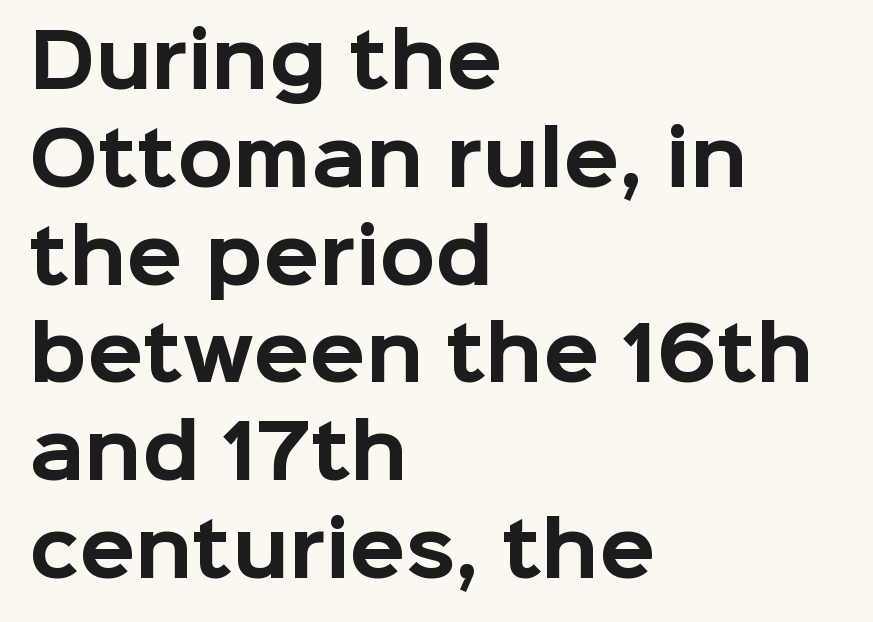
The image shows 73 px bold sans-serif type, upright; set left-aligned, normal line spacing (1.34x), normal letter spacing, not underlined; low stroke contrast and a medium x-height.
